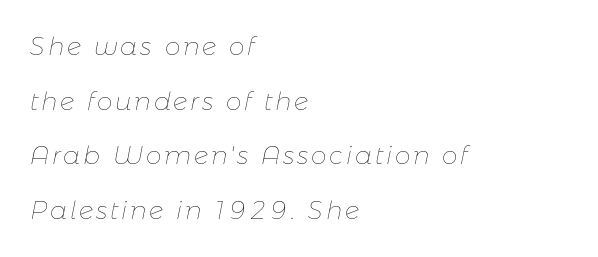
Q: Is the text bold? A: No.
Q: Is the text italic (slanted)? A: Yes, it leans right by about 11 degrees.
Q: Is the text underlined? A: No.
Q: How is the paragraph aligned? A: Left-aligned.
Q: Is the spacing between lines tight, normal or loose? A: Loose.
